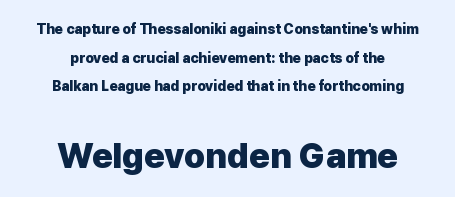
{"serif": "no", "italic": "no", "bold": "yes", "weight": "heavy", "width": "normal", "stroke_contrast": "low", "x_height": "medium", "monospaced": "no", "underline": "no", "align": "center", "line_spacing": "loose", "line_spacing_ratio": 2.04, "letter_spacing": "normal", "letter_spacing_em": 0.0, "larger_block": "second", "size_ratio": 2.5, "glyph_px": 35}
